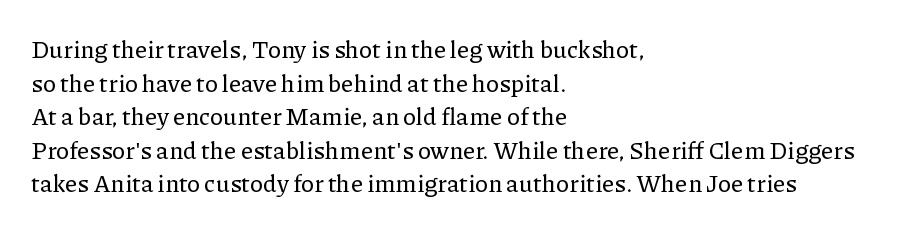
The image shows 24 px text type, upright; set left-aligned, normal line spacing (1.4x), normal letter spacing, not underlined.
